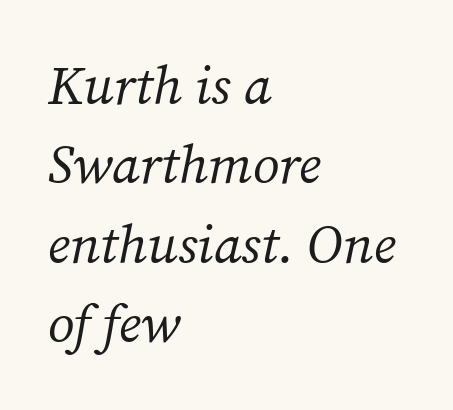
The weight tops out at a normal text grade. Nothing unusual about the tracking: characters are spaced as the font intends. Would a proofreader flag this as italicized? Yes. Horizontal bands of white between lines are of average thickness. Note the varied advance widths — an 'i' is clearly narrower than an 'm'.
